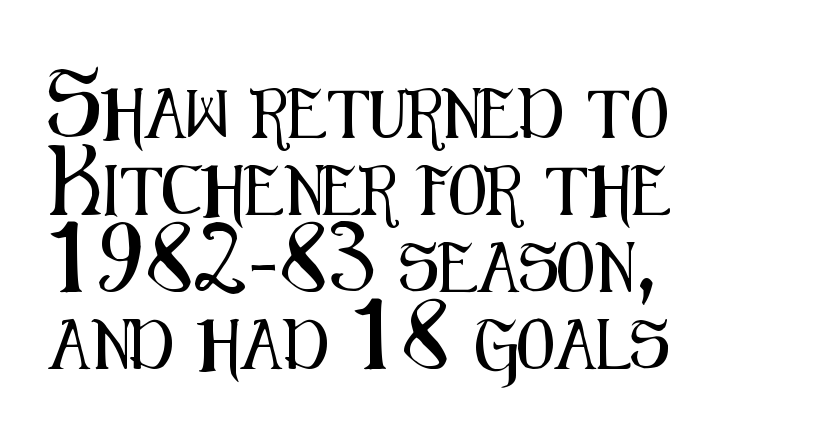
Q: Is the text italic (slanted)? A: No, it is upright.
Q: Is the text underlined? A: No.
Q: How is the paragraph aligned? A: Left-aligned.
Q: Is the spacing between letters normal or unusually wide? A: Normal.
Q: Is the spacing between lines tight, normal or loose? A: Normal.
Q: Width (condensed, normal, or wide)? A: Condensed.
Q: Stroke contrast? A: Medium.
Q: x-height? A: Medium.
Q: Monospaced? A: No.
